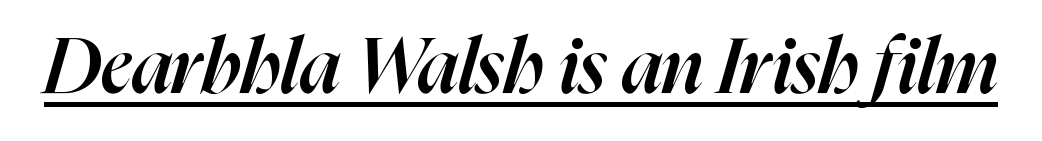
The letters advance in unequal steps, a hallmark of proportional type. Quick note: italic. Students, note that the glyphs here touch the page at normal intervals. The passage shown is semibold, sitting just below true bold. The lettering is marked with a stroke running underneath it.
